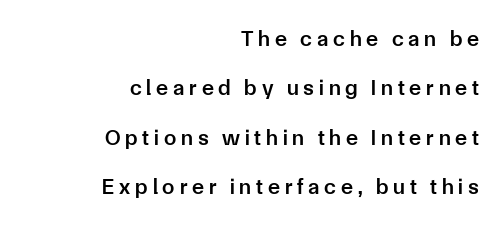
The image shows 22 px text type, upright; set right-aligned, loose line spacing (2.24x), unusually wide letter spacing (+0.22 em), not underlined.
